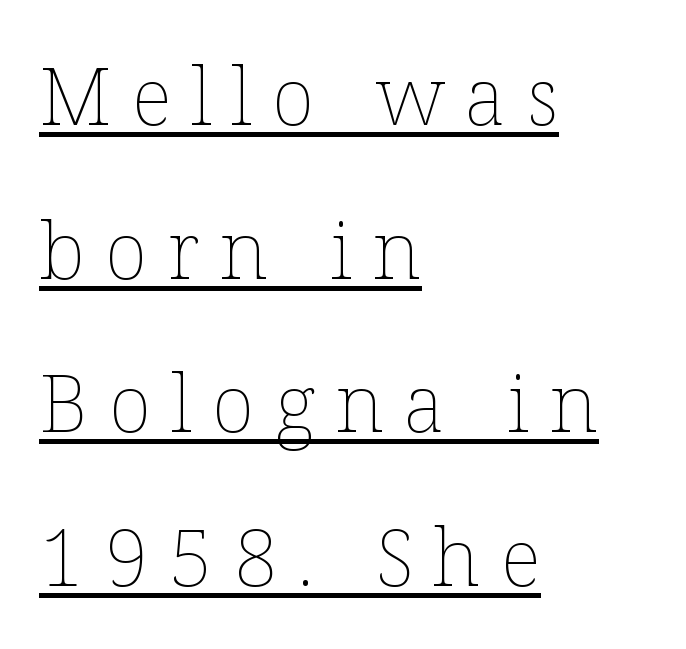
Q: Is the text bold? A: No.
Q: Is the text italic (slanted)? A: No, it is upright.
Q: Is the text underlined? A: Yes.
Q: How is the paragraph aligned? A: Left-aligned.
Q: Is the spacing between letters normal or unusually wide? A: Unusually wide.
Q: Is the spacing between lines tight, normal or loose? A: Loose.
Q: Width (condensed, normal, or wide)? A: Normal.
Q: Stroke contrast? A: Low.
Q: x-height? A: Medium.
Q: Monospaced? A: No.
